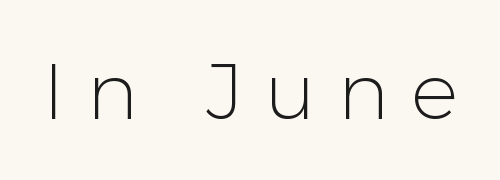
Words appear elongated and porous because spacing is wide. A bare baseline throughout the passage. No feet cap the strokes, marking this as sans-serif type. The weight tops out at a normal text grade.
